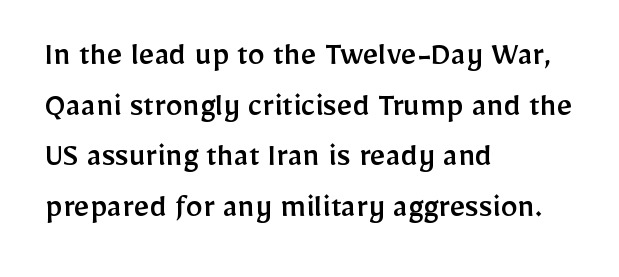
{"serif": "no", "italic": "no", "width": "normal", "stroke_contrast": "low", "x_height": "medium", "monospaced": "no", "underline": "no", "align": "left", "line_spacing": "normal", "line_spacing_ratio": 1.49, "letter_spacing": "normal", "letter_spacing_em": 0.0, "glyph_px": 34}
